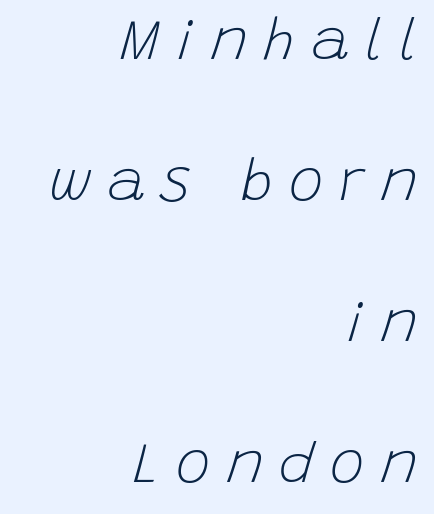
Q: Is the text bold? A: No.
Q: Is the text italic (slanted)? A: Yes, it leans right by about 15 degrees.
Q: Is the text underlined? A: No.
Q: How is the paragraph aligned? A: Right-aligned.
Q: Is the spacing between letters normal or unusually wide? A: Unusually wide.
Q: Is the spacing between lines tight, normal or loose? A: Loose.
Q: Width (condensed, normal, or wide)? A: Normal.
Q: Stroke contrast? A: Low.
Q: x-height? A: Large.
Q: Monospaced? A: No.
